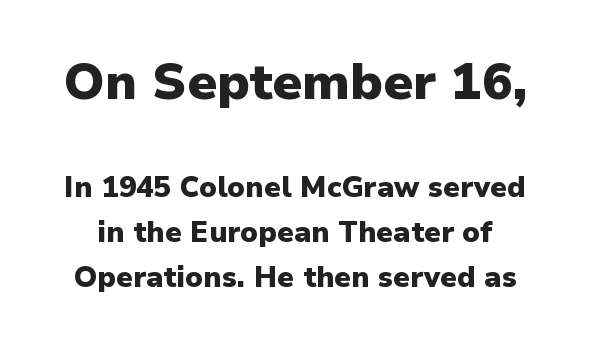
The image shows 51 px heavy sans-serif type, upright; set normal line spacing (1.55x), normal letter spacing, not underlined; the first (top) block is 1.76x larger; low stroke contrast and a medium x-height.
